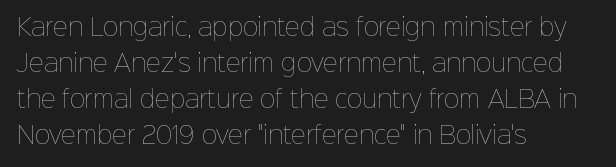
{"italic": "no", "bold": "no", "underline": "no", "align": "left", "line_spacing": "normal", "line_spacing_ratio": 1.57, "letter_spacing": "normal", "letter_spacing_em": 0.0, "glyph_px": 23}
